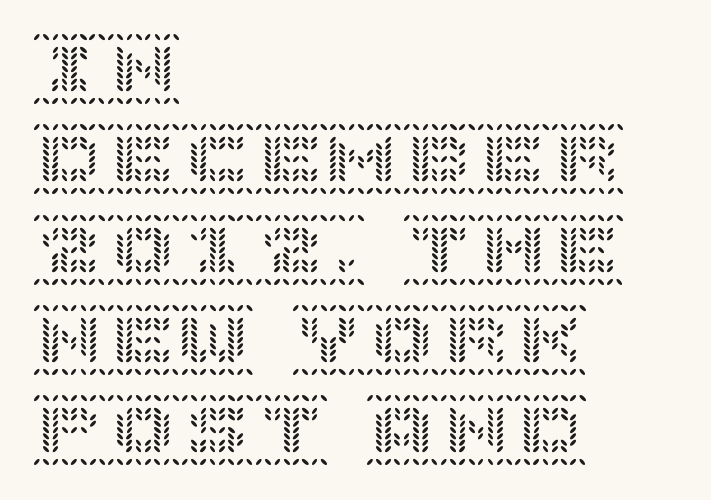
The image shows 74 px text type, upright; set left-aligned, line spacing 1.22x, normal letter spacing, not underlined; a large x-height.
